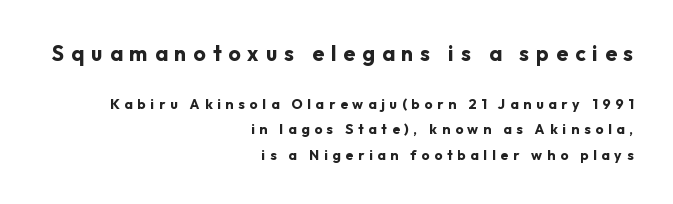
Does the lettering tilt? It doesn't — this is upright. The sample has been set heavy, in full bold. Type without underlining. The horizontal fit of the characters is loose and conspicuously gappy.
